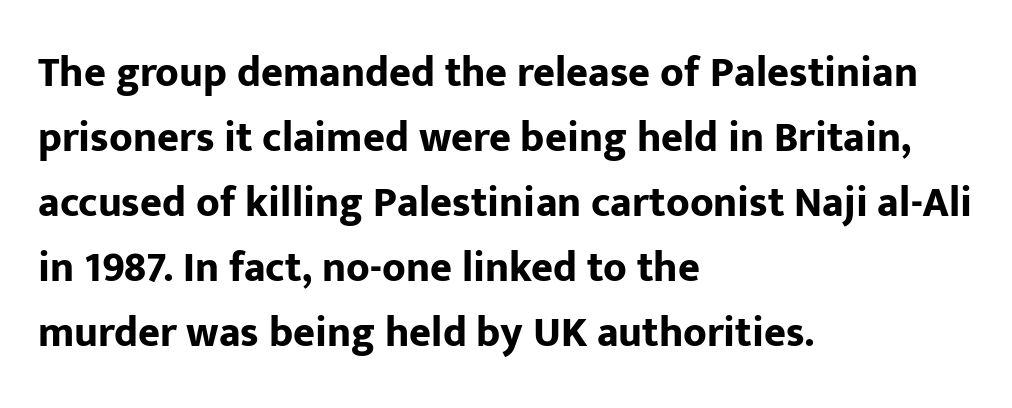
The face used here is proportionally spaced, like ordinary book or web type. In terms of weight, the rendering is a true, heavy bold. This is roman type, the default non-slanted kind. If you measured baseline to baseline, you'd find a middling distance.
